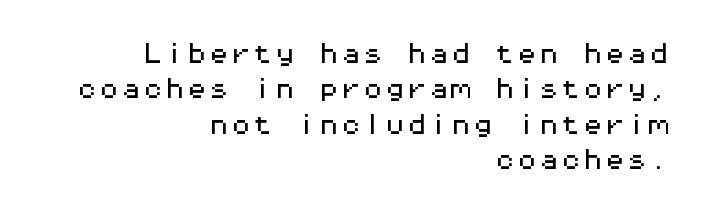
Q: Is the text italic (slanted)? A: No, it is upright.
Q: Is the text underlined? A: No.
Q: How is the paragraph aligned? A: Right-aligned.
Q: Is the spacing between letters normal or unusually wide? A: Normal.
Q: Is the spacing between lines tight, normal or loose? A: Normal.
